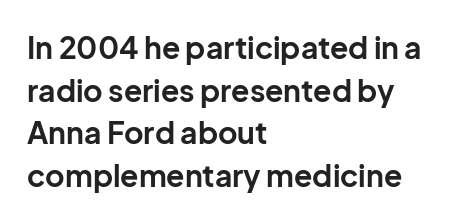
{"serif": "no", "italic": "no", "bold": "yes", "weight": "bold", "width": "normal", "stroke_contrast": "low", "x_height": "medium", "monospaced": "no", "underline": "no", "align": "left", "line_spacing": "normal", "line_spacing_ratio": 1.42, "letter_spacing": "normal", "letter_spacing_em": 0.0, "glyph_px": 30}
